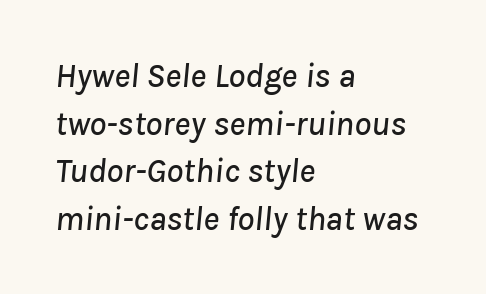
The setting favours the left margin, as ordinary paragraphs usually do. This rendering leaves character spacing at its baseline value. These lines were composed using italics. Summary of vertical rhythm: regular, with standard interline spacing. Honestly, there is no underline to notice here at all.
